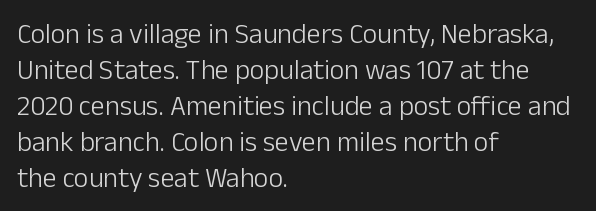
The image shows 28 px light sans-serif type, upright; set left-aligned, normal line spacing (1.29x), normal letter spacing, not underlined; low stroke contrast and a medium x-height.
